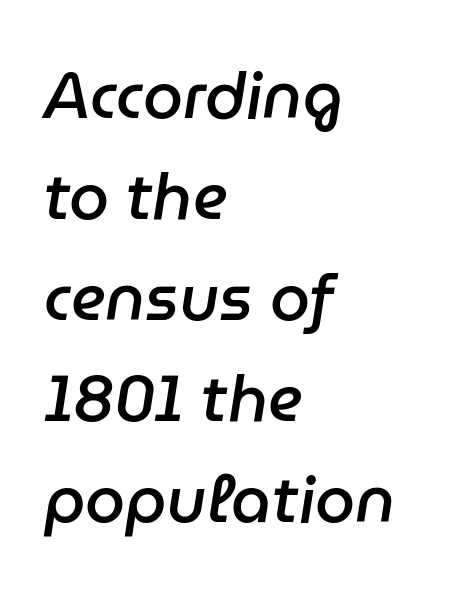
{"italic": "yes", "lean": "right", "slant_degrees": 9, "bold": "semi", "weight": "semibold", "width": "normal", "stroke_contrast": "low", "x_height": "medium", "monospaced": "no", "underline": "no", "align": "left", "line_spacing": "normal", "line_spacing_ratio": 1.58, "letter_spacing": "normal", "letter_spacing_em": 0.0, "glyph_px": 64}
